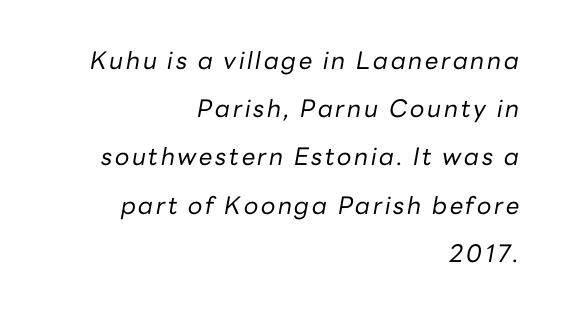
The strip under each line holds only bare page. No extra ink here — the face is not bold. Short and long lines alike share a common ending point at right. Airy leading. The axis of the letterforms is tilted away from vertical.
